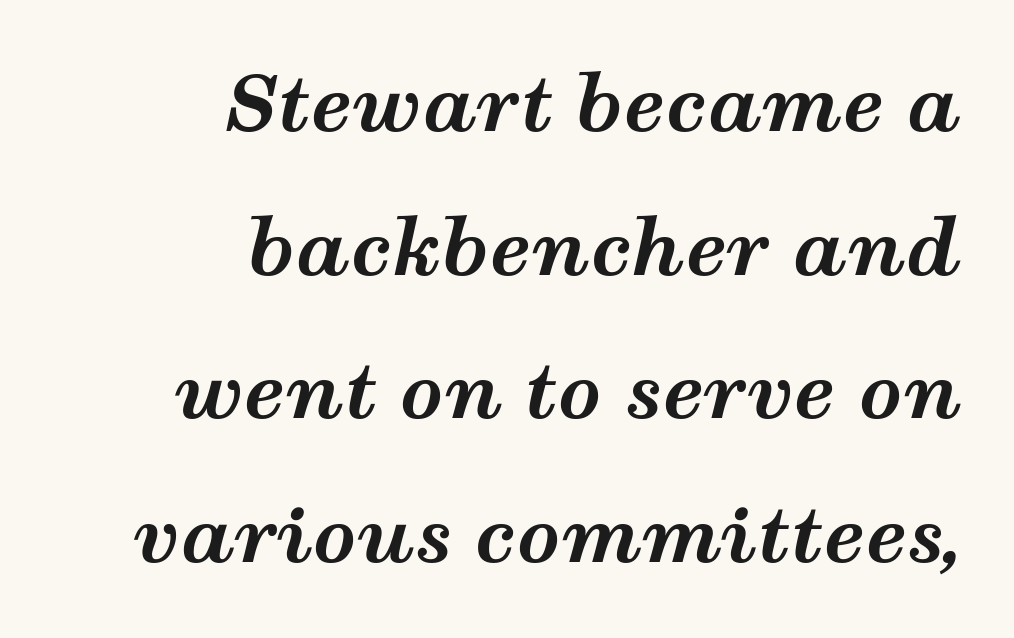
Thick stems and heavy bowls — unmistakably bold. The type is set solid horizontally, with unmodified tracking. Compared with ordinary roman type, these characters are visibly tilted. You could not count columns in this text — the font is proportionally spaced.
